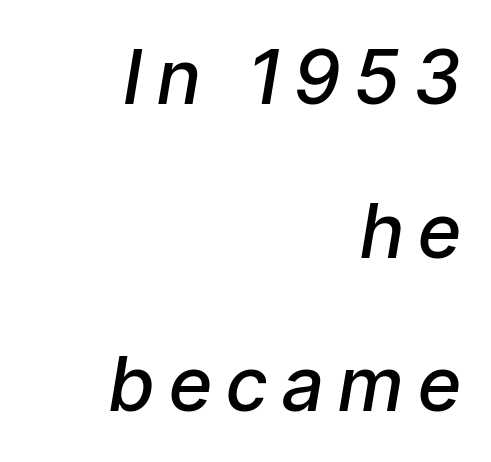
Posture: slanted. Line ends are locked; line starts wander. A bare baseline throughout the passage. Semibold letterforms, between regular and bold. The letters advance in unequal steps, a hallmark of proportional type.
